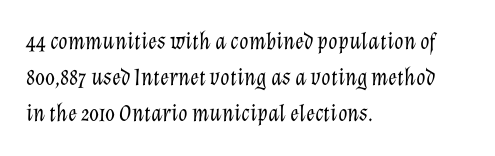
Ink coverage per letter is moderate at most. The rows are spaced the way most documents space them. Bare-footed words on every line. The letterforms sit shoulder to shoulder at normal distance. Line starts are locked; line ends wander. Posture: slanted.
